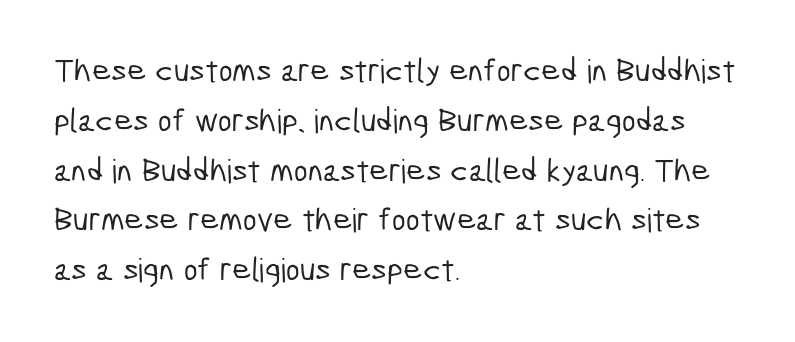
Observe the ordinary spacing: letters are neighbours, not strangers. The strip under each line holds only bare page. Horizontal bands of white between lines are of average thickness. Is this a fixed-width face? No — the glyphs have proportional, varying widths. This is sans-serif lettering, the kind often seen on screens and signage.
